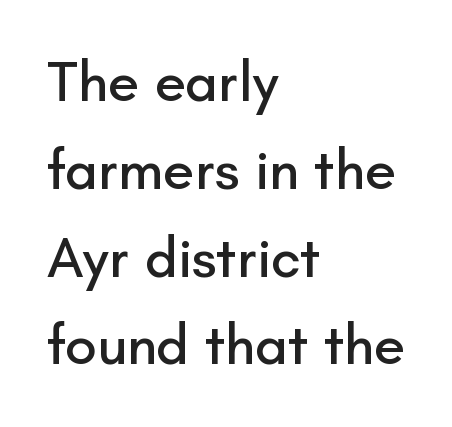
Q: Is the text italic (slanted)? A: No, it is upright.
Q: Is the typeface a serif or a sans-serif typeface? A: Sans-serif.
Q: Is the text underlined? A: No.
Q: How is the paragraph aligned? A: Left-aligned.
Q: Is the spacing between letters normal or unusually wide? A: Normal.
Q: Is the spacing between lines tight, normal or loose? A: Normal.
Q: Width (condensed, normal, or wide)? A: Normal.
Q: Stroke contrast? A: Low.
Q: x-height? A: Small.
Q: Monospaced? A: No.
